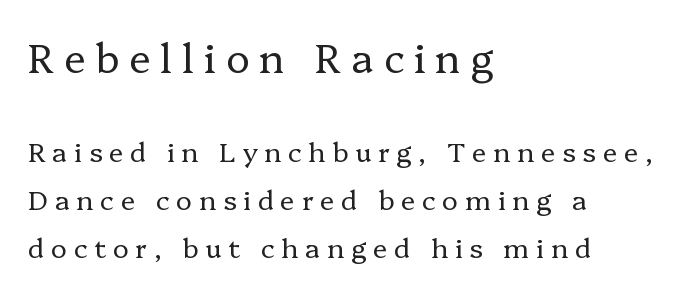
{"serif": "yes", "italic": "no", "bold": "no", "weight": "regular", "width": "normal", "stroke_contrast": "low", "x_height": "medium", "monospaced": "no", "underline": "no", "align": "left", "line_spacing_ratio": 1.78, "letter_spacing": "wide", "letter_spacing_em": 0.25, "larger_block": "first", "size_ratio": 1.48, "glyph_px": 40}
